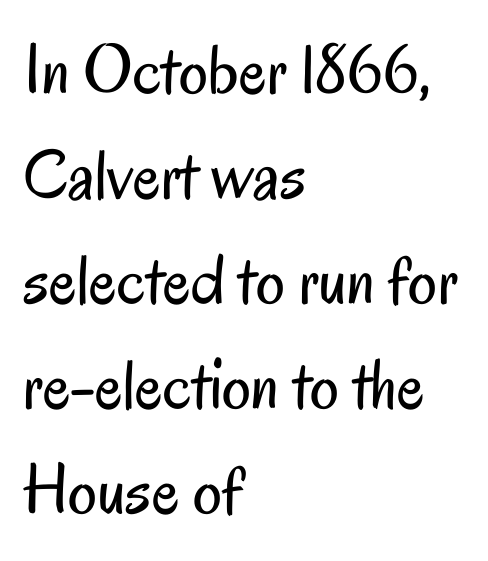
{"serif": "no", "italic": "no", "bold": "no", "weight": "regular", "width": "condensed", "stroke_contrast": "low", "x_height": "small", "monospaced": "no", "underline": "no", "align": "left", "line_spacing": "normal", "line_spacing_ratio": 1.46, "letter_spacing": "normal", "letter_spacing_em": 0.0, "glyph_px": 72}
